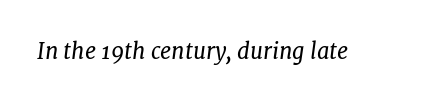
The image shows 22 px text type, italic (leaning right); set normal letter spacing, not underlined.
